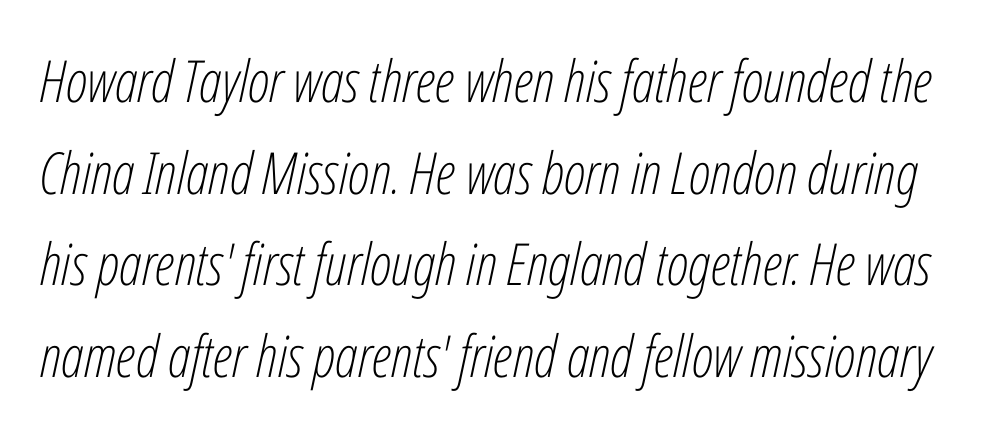
Q: Is the text bold? A: No.
Q: Is the text italic (slanted)? A: Yes, it leans right by about 12 degrees.
Q: Is the text underlined? A: No.
Q: Is the spacing between letters normal or unusually wide? A: Normal.
Q: Is the spacing between lines tight, normal or loose? A: Normal.
Q: Width (condensed, normal, or wide)? A: Condensed.
Q: Stroke contrast? A: Low.
Q: x-height? A: Medium.
Q: Monospaced? A: No.
